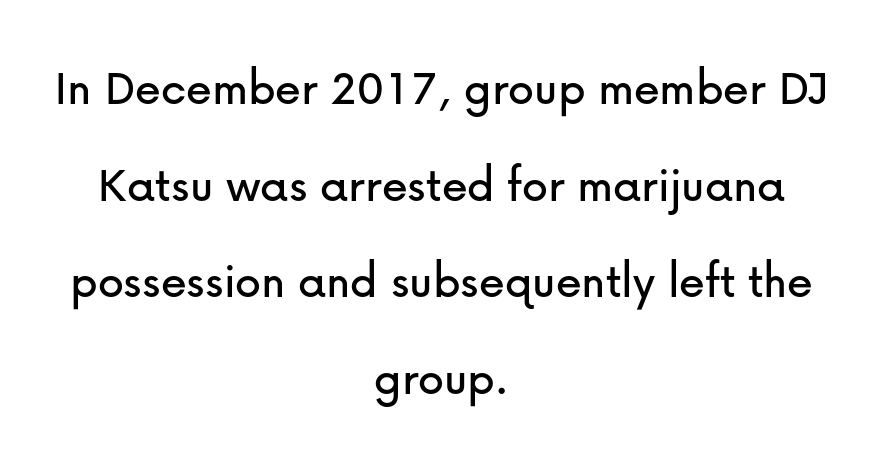
{"serif": "no", "italic": "no", "width": "normal", "stroke_contrast": "low", "x_height": "medium", "monospaced": "no", "underline": "no", "align": "center", "line_spacing_ratio": 1.86, "letter_spacing": "normal", "letter_spacing_em": 0.0, "glyph_px": 52}
